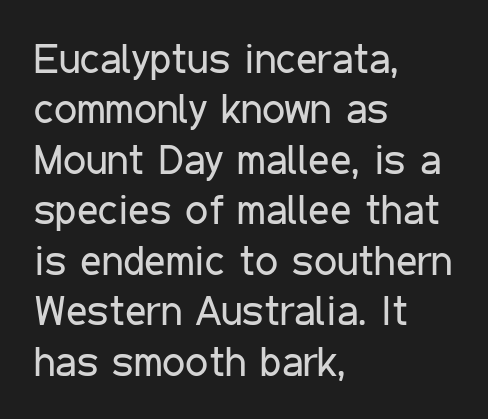
{"serif": "no", "italic": "no", "bold": "no", "weight": "regular", "width": "condensed", "stroke_contrast": "low", "x_height": "medium", "monospaced": "no", "underline": "no", "align": "left", "line_spacing_ratio": 1.23, "letter_spacing": "normal", "letter_spacing_em": 0.0, "glyph_px": 41}
